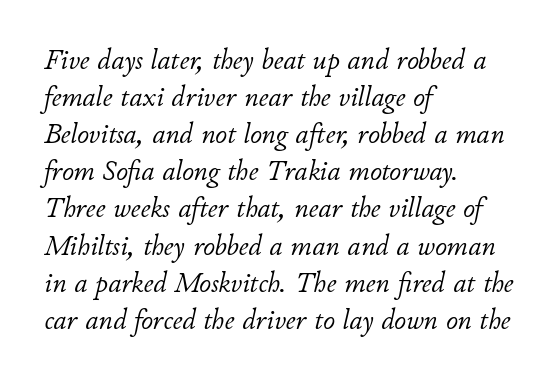
{"italic": "yes", "lean": "right", "slant_degrees": 11, "bold": "no", "weight": "light", "width": "normal", "stroke_contrast": "low", "x_height": "small", "monospaced": "no", "underline": "no", "align": "left", "line_spacing": "normal", "line_spacing_ratio": 1.28, "letter_spacing": "normal", "letter_spacing_em": 0.0, "glyph_px": 29}
